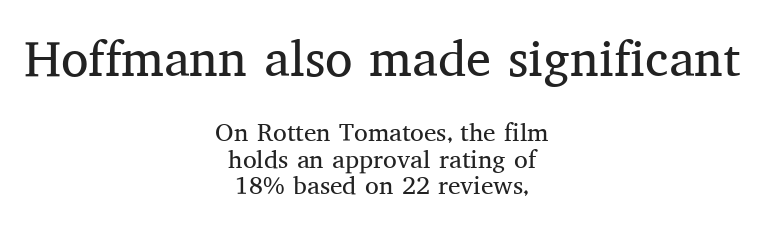
{"serif": "yes", "italic": "no", "bold": "no", "weight": "regular", "width": "normal", "stroke_contrast": "medium", "x_height": "medium", "monospaced": "no", "underline": "no", "align": "center", "line_spacing": "tight", "line_spacing_ratio": 1.05, "letter_spacing": "normal", "letter_spacing_em": 0.0, "larger_block": "first", "size_ratio": 2.0, "glyph_px": 50}
